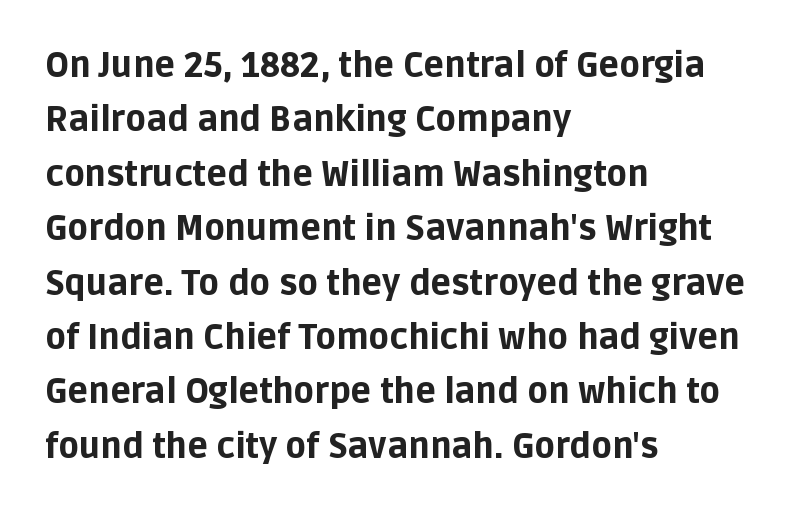
Q: Is the text bold? A: Yes.
Q: Is the text italic (slanted)? A: No, it is upright.
Q: Is the typeface a serif or a sans-serif typeface? A: Sans-serif.
Q: Is the text underlined? A: No.
Q: How is the paragraph aligned? A: Left-aligned.
Q: Is the spacing between letters normal or unusually wide? A: Normal.
Q: Is the spacing between lines tight, normal or loose? A: Normal.
Q: Width (condensed, normal, or wide)? A: Normal.
Q: Stroke contrast? A: Low.
Q: x-height? A: Large.
Q: Monospaced? A: No.
